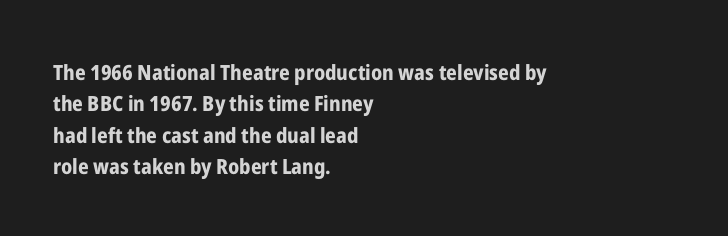
{"italic": "no", "bold": "yes", "underline": "no", "align": "left", "line_spacing": "normal", "line_spacing_ratio": 1.5, "letter_spacing": "normal", "letter_spacing_em": 0.0, "glyph_px": 21}
